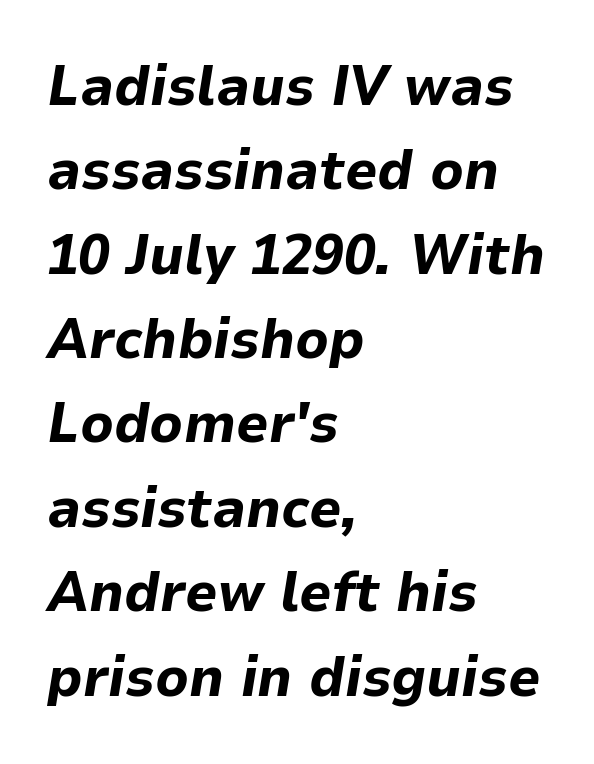
Q: Is the text bold? A: Yes.
Q: Is the text italic (slanted)? A: Yes, it leans right by about 9 degrees.
Q: Is the text underlined? A: No.
Q: How is the paragraph aligned? A: Left-aligned.
Q: Is the spacing between letters normal or unusually wide? A: Normal.
Q: Is the spacing between lines tight, normal or loose? A: Normal.
Q: Width (condensed, normal, or wide)? A: Normal.
Q: Stroke contrast? A: Low.
Q: x-height? A: Medium.
Q: Monospaced? A: No.
